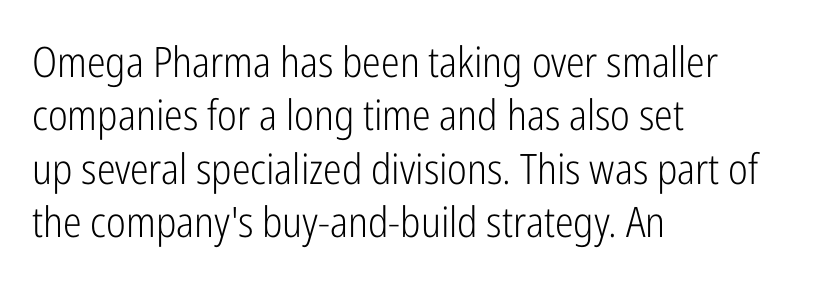
The words here are not underlined. Classification — sans serif. Visually the block forms a straight wall on the left and a jagged coastline on the right. Counters stay open thanks to moderate or lighter strokes.
